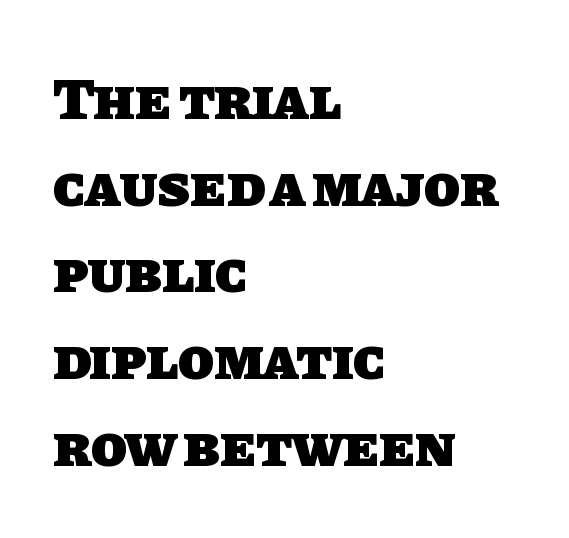
Stroke terminals: plain, sans-serif. Students, note that the glyphs here touch the page at normal intervals. Looks like regular typesetting: each glyph gets only the width it needs. Compared with a centered layout, this one pins lines to the left instead. Each glyph is drawn with heavy, bold strokes. Any mark beneath the type? The region is blank.
